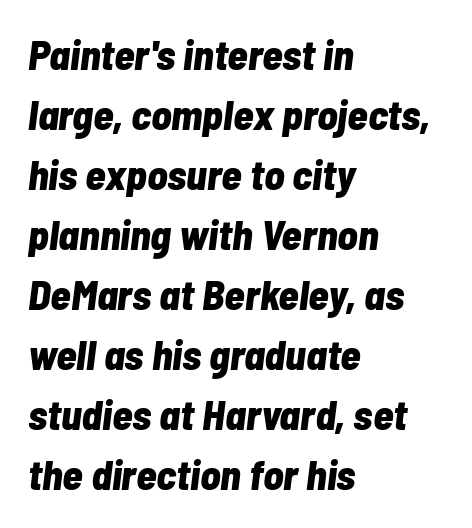
The rendering uses a moderate line-height, typical for paragraphs. The rendering keeps characters at their native spacing. Italic? Definitely — the glyphs are oblique. The face used here is proportionally spaced, like ordinary book or web type. This rendering uses left alignment, leaving the right contour irregular. Each row of text sits above clean, open space.
